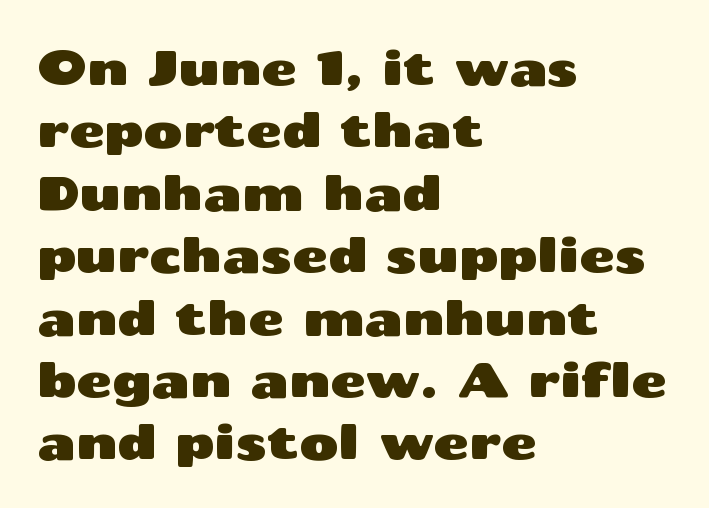
{"serif": "no", "italic": "no", "width": "wide", "stroke_contrast": "medium", "x_height": "medium", "monospaced": "no", "underline": "no", "align": "left", "line_spacing": "normal", "line_spacing_ratio": 1.3, "letter_spacing": "normal", "letter_spacing_em": 0.0, "glyph_px": 48}
